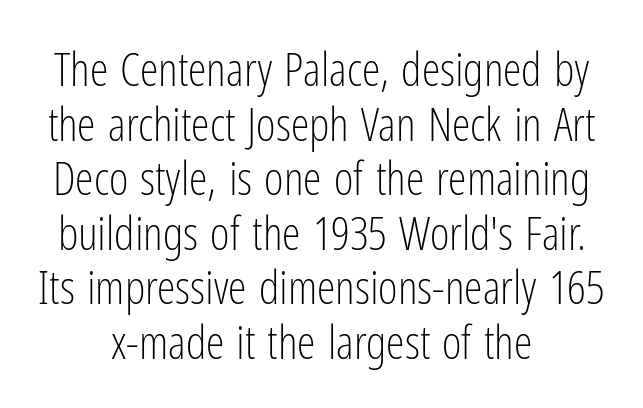
{"serif": "no", "italic": "no", "bold": "no", "weight": "light", "width": "condensed", "stroke_contrast": "low", "x_height": "medium", "monospaced": "no", "underline": "no", "align": "center", "line_spacing_ratio": 1.16, "letter_spacing": "normal", "letter_spacing_em": 0.0, "glyph_px": 47}
